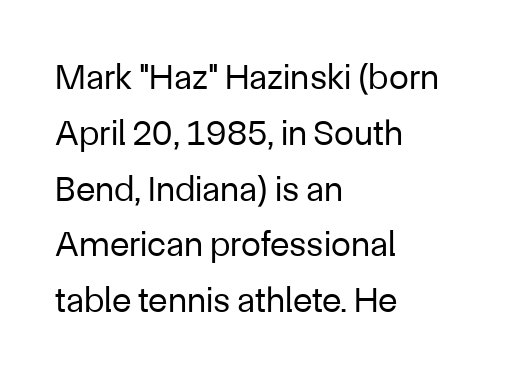
The image shows 36 px regular-weight sans-serif type, upright; set left-aligned, normal line spacing (1.55x), normal letter spacing, not underlined; low stroke contrast and a medium x-height.
